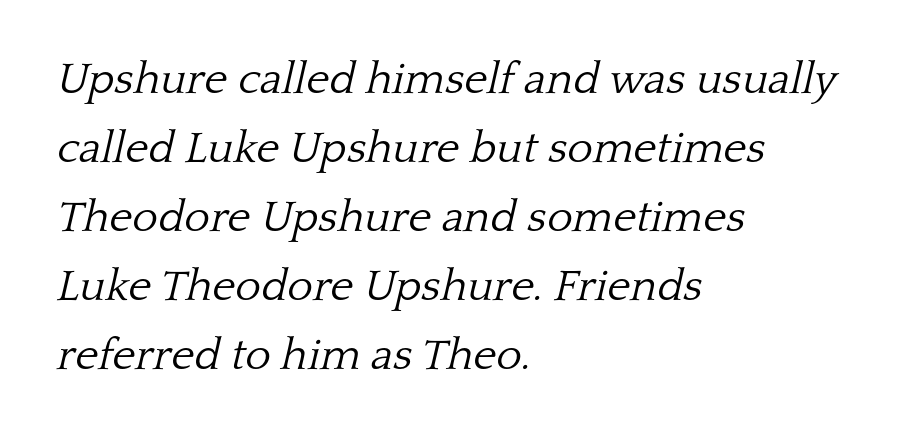
Q: Is the text bold? A: No.
Q: Is the text italic (slanted)? A: Yes, it leans right by about 13 degrees.
Q: Is the typeface a serif or a sans-serif typeface? A: Serif.
Q: Is the text underlined? A: No.
Q: How is the paragraph aligned? A: Left-aligned.
Q: Is the spacing between letters normal or unusually wide? A: Normal.
Q: Is the spacing between lines tight, normal or loose? A: Normal.
Q: Width (condensed, normal, or wide)? A: Normal.
Q: Stroke contrast? A: Low.
Q: x-height? A: Medium.
Q: Monospaced? A: No.
